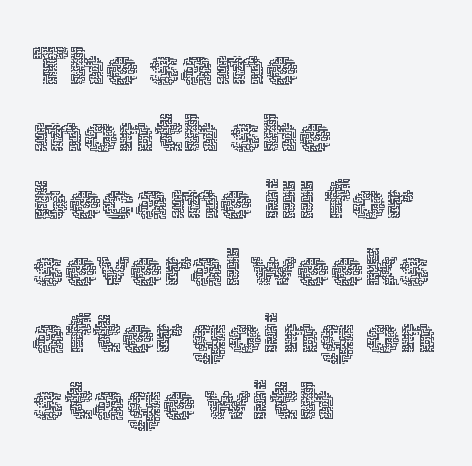
Descenders are the only things crossing below the line. Heaviness? Minimal to ordinary, like unemphasized prose. Varying glyph widths throughout — classic text-font behaviour. When letters stand straight like this, we call the style roman or upright. The compositor pushed each line to the left boundary.
